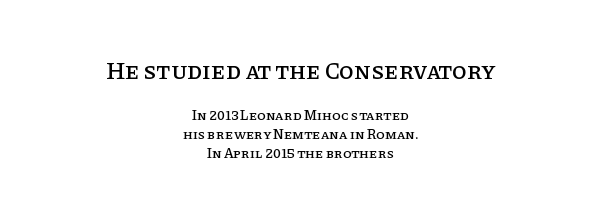
Q: Is the text italic (slanted)? A: No, it is upright.
Q: Is the text underlined? A: No.
Q: How is the paragraph aligned? A: Centered.
Q: Is the spacing between letters normal or unusually wide? A: Normal.
Q: Is the spacing between lines tight, normal or loose? A: Normal.
Q: Which block of text is set in a larger size, the first (top) or the second (bottom)? A: The first (top) one.
